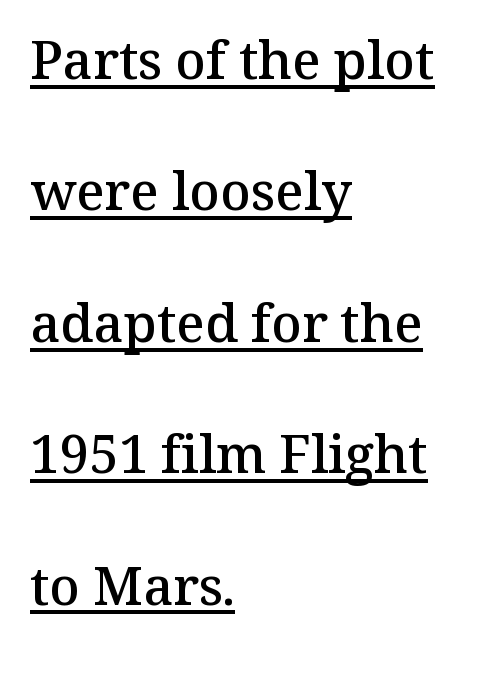
Here the designer chose a conventional face with non-uniform glyph widths. Does a line run under the words? Yes, clearly. The passage shown has conventional tracking throughout. The paragraph shown leans on its left margin. This is serif lettering, the kind often seen in printed books. The designer dialed line spacing up above the default.
